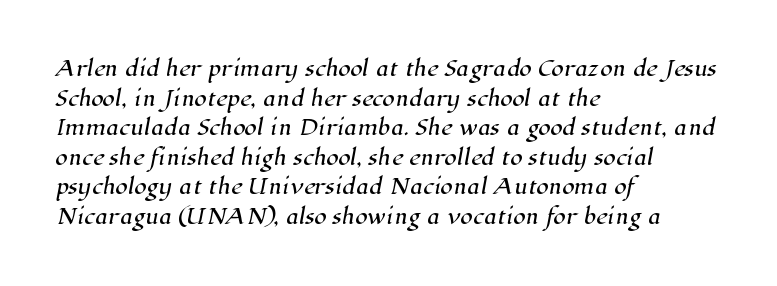
The rendering uses a moderate line-height, typical for paragraphs. The strip under each line holds only bare page. Does the copy run flush right? No — it runs flush left. Tracking here is standard; glyphs follow each other at the usual distance.
